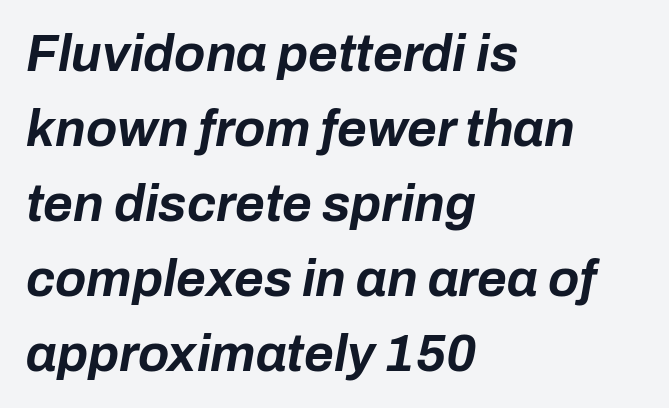
{"italic": "yes", "lean": "right", "slant_degrees": 10, "bold": "yes", "weight": "bold", "width": "normal", "stroke_contrast": "low", "x_height": "medium", "monospaced": "no", "underline": "no", "align": "left", "line_spacing": "normal", "line_spacing_ratio": 1.47, "letter_spacing": "normal", "letter_spacing_em": 0.0, "glyph_px": 51}
